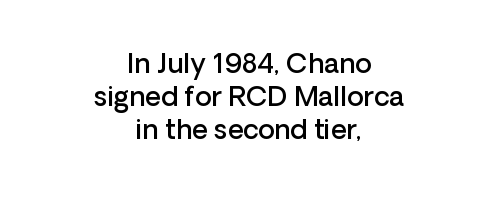
The rendering positions every line midway between the sides. A clean baseline with only descenders dipping below it. The type is set solid horizontally, with unmodified tracking. Unlike italic type, these characters show no tilt at all. Stroke thickness is moderately raised; the sample reads as semibold.
